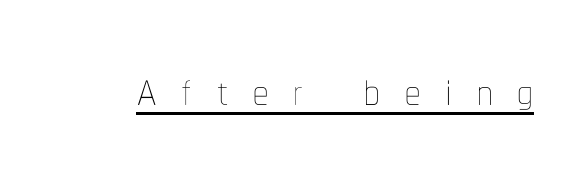
Q: Is the text bold? A: No.
Q: Is the text italic (slanted)? A: No, it is upright.
Q: Is the text underlined? A: Yes.
Q: Is the spacing between letters normal or unusually wide? A: Unusually wide.
Q: Width (condensed, normal, or wide)? A: Condensed.
Q: Stroke contrast? A: Low.
Q: x-height? A: Medium.
Q: Monospaced? A: No.
